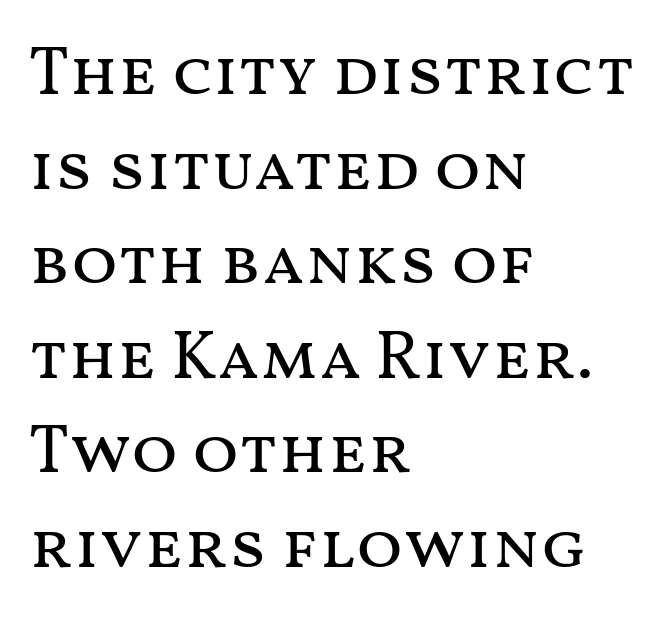
{"italic": "no", "bold": "no", "weight": "regular", "width": "wide", "stroke_contrast": "medium", "x_height": "medium", "monospaced": "no", "underline": "no", "align": "left", "line_spacing": "normal", "line_spacing_ratio": 1.39, "letter_spacing": "normal", "letter_spacing_em": 0.0, "glyph_px": 68}
